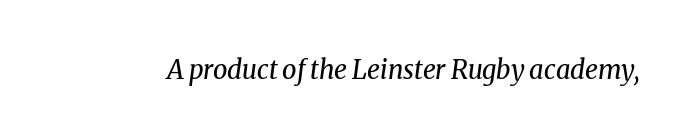
Q: Is the text bold? A: No.
Q: Is the text italic (slanted)? A: Yes, it leans right by about 8 degrees.
Q: Is the text underlined? A: No.
Q: Is the spacing between letters normal or unusually wide? A: Normal.
